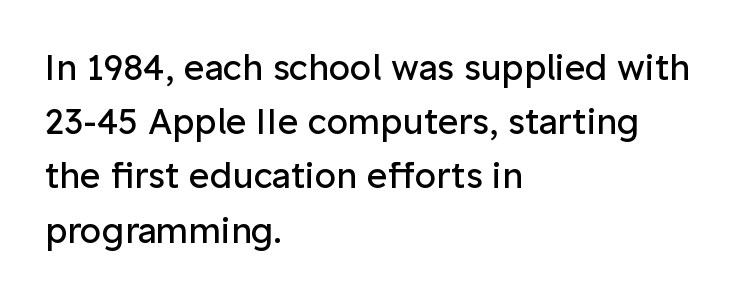
A bare baseline throughout the passage. There is no visible air inserted between adjacent glyphs. Proportional: the letters do not fall into vertical columns. Evenly set lines give the paragraph a standard silhouette. You can tell it's not italic because the verticals are truly vertical. What kind of face is this? One without serifs — a sans.
